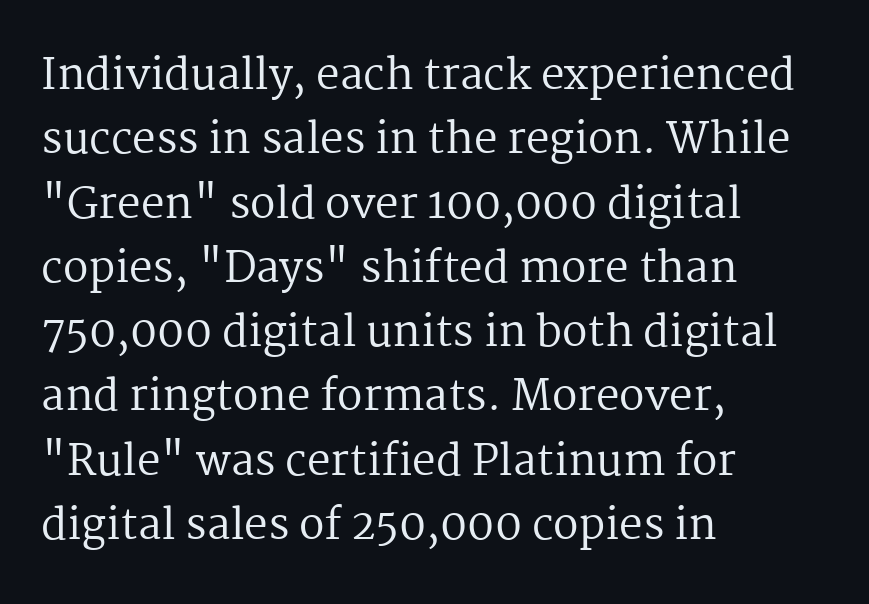
The image shows 42 px regular-weight serif type, upright; set left-aligned, normal line spacing (1.53x), normal letter spacing, not underlined; medium stroke contrast and a medium x-height.
